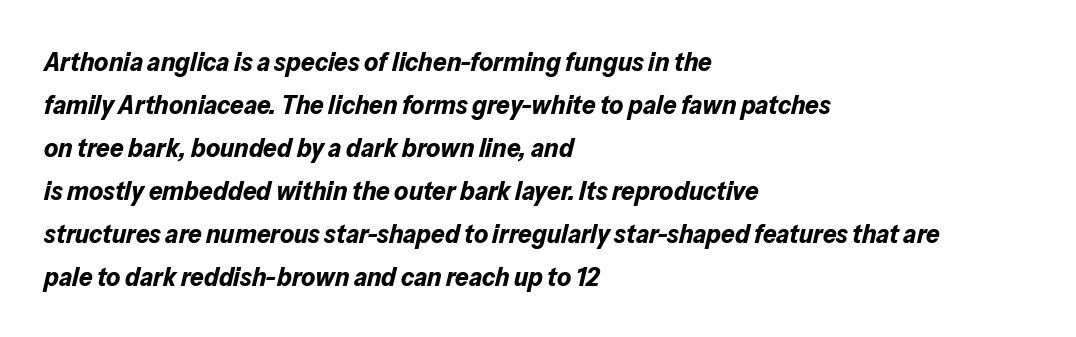
{"italic": "yes", "lean": "right", "slant_degrees": 13, "bold": "yes", "underline": "no", "align": "left", "line_spacing": "normal", "line_spacing_ratio": 1.59, "letter_spacing": "normal", "letter_spacing_em": 0.0, "glyph_px": 27}
